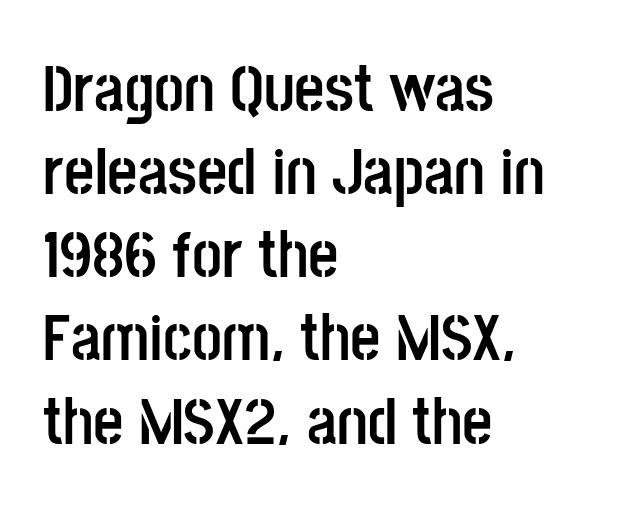
The image shows 66 px semibold, condensed sans-serif type, upright; set left-aligned, normal line spacing (1.26x), normal letter spacing, not underlined; low stroke contrast and a large x-height.
